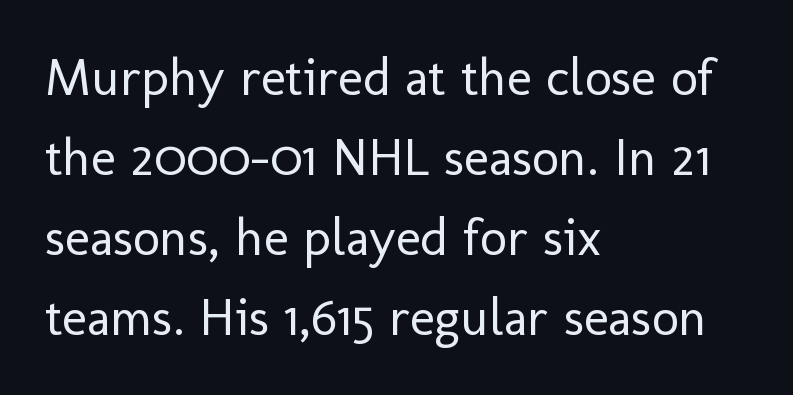
{"serif": "no", "italic": "no", "bold": "no", "weight": "regular", "width": "normal", "stroke_contrast": "low", "x_height": "medium", "monospaced": "no", "underline": "no", "align": "left", "line_spacing": "normal", "line_spacing_ratio": 1.51, "letter_spacing": "normal", "letter_spacing_em": 0.0, "glyph_px": 53}
